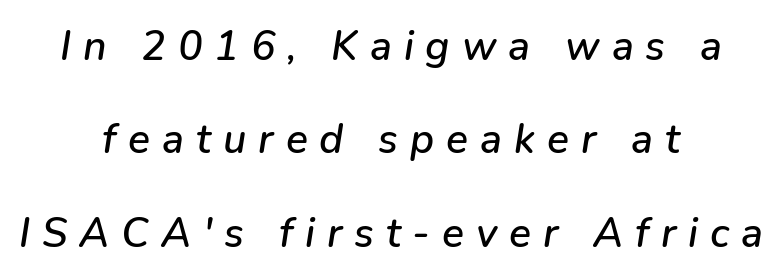
In terms of posture, this sample is oblique. Interline gaps are noticeably wide in this sample. Short note: letters widely spaced. The space beneath each line is pristine and unruled. Think of a printed novel: that variable character pitch is what you see here. The text block is weighted toward neither margin, spreading evenly from the middle.
